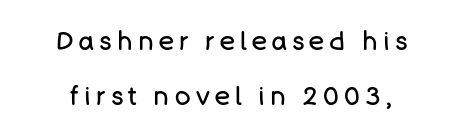
The rendering inserts visible extra space after every character. The space between consecutive lines is lavish. The lettering stays uniformly vertical, giving the passage a roman look. The font is comparable to plain body text, perhaps lighter. Centered paragraph, ragged on both sides.
